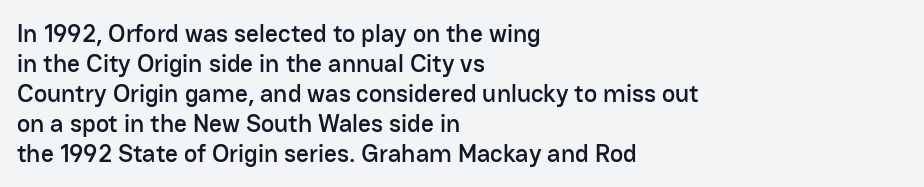
Italic? Not at all — the glyphs are vertical. Only glyphs here, with clear space below each row. Does the copy run flush right? No — it runs flush left. The letters sit at their default tracking, neither squeezed nor spread.
